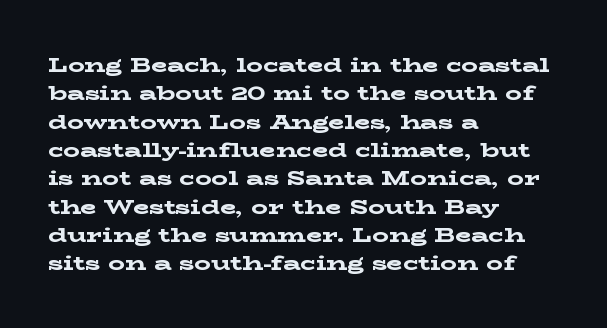
Q: Is the text bold? A: Yes.
Q: Is the text italic (slanted)? A: No, it is upright.
Q: Is the text underlined? A: No.
Q: How is the paragraph aligned? A: Left-aligned.
Q: Is the spacing between letters normal or unusually wide? A: Normal.
Q: Is the spacing between lines tight, normal or loose? A: Normal.
